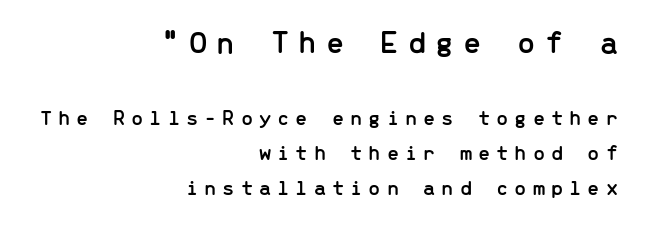
This sample uses an upright cut, with every glyph sitting square on the baseline. Descenders hang freely into open space. Notice how the passage keeps a crisp vertical edge on the right only. Letter spacing: wide. Serif or sans? Sans — the stroke terminals are bare.
